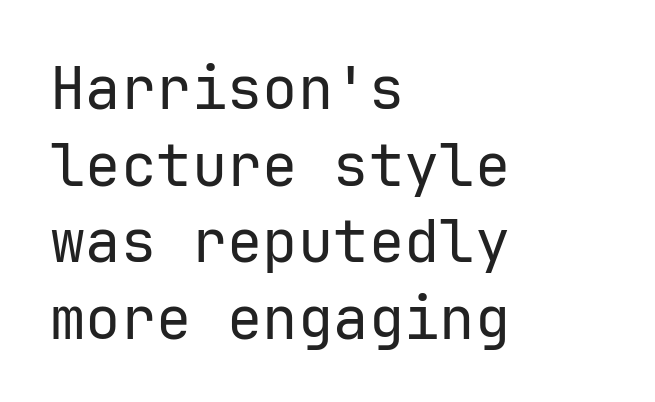
{"serif": "no", "italic": "no", "bold": "no", "weight": "regular", "width": "normal", "stroke_contrast": "low", "x_height": "medium", "monospaced": "yes", "underline": "no", "align": "left", "line_spacing": "normal", "line_spacing_ratio": 1.3, "letter_spacing": "normal", "letter_spacing_em": 0.0, "glyph_px": 59}
